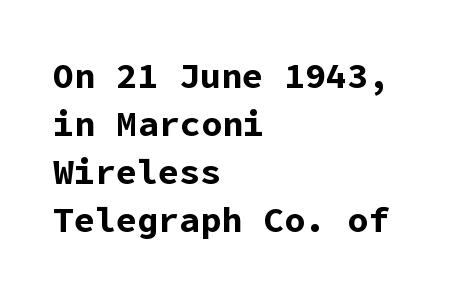
Q: Is the text bold? A: Yes.
Q: Is the text italic (slanted)? A: No, it is upright.
Q: Is the typeface a serif or a sans-serif typeface? A: Sans-serif.
Q: Is the text underlined? A: No.
Q: How is the paragraph aligned? A: Left-aligned.
Q: Is the spacing between letters normal or unusually wide? A: Normal.
Q: Is the spacing between lines tight, normal or loose? A: Normal.
Q: Width (condensed, normal, or wide)? A: Normal.
Q: Stroke contrast? A: Low.
Q: x-height? A: Medium.
